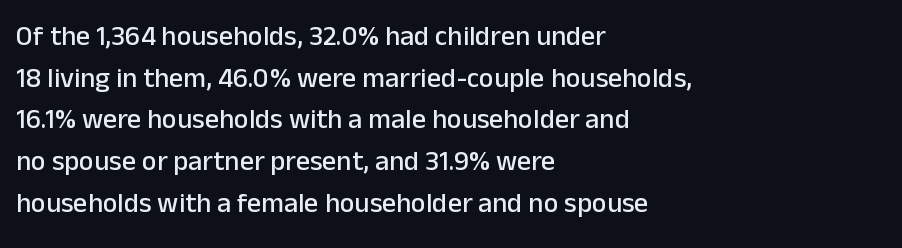
{"serif": "no", "italic": "no", "width": "normal", "stroke_contrast": "low", "x_height": "medium", "monospaced": "no", "underline": "no", "align": "left", "line_spacing": "normal", "line_spacing_ratio": 1.49, "letter_spacing": "normal", "letter_spacing_em": 0.0, "glyph_px": 28}
